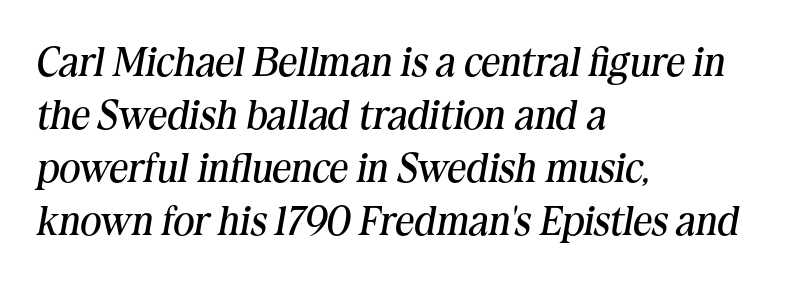
{"serif": "yes", "italic": "yes", "lean": "right", "slant_degrees": 10, "bold": "no", "weight": "regular", "width": "normal", "stroke_contrast": "medium", "x_height": "medium", "monospaced": "no", "underline": "no", "align": "left", "line_spacing": "normal", "line_spacing_ratio": 1.29, "letter_spacing": "normal", "letter_spacing_em": 0.0, "glyph_px": 41}
